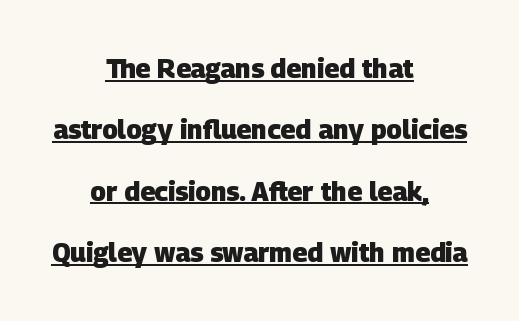
{"bold": "yes", "underline": "yes", "align": "center", "line_spacing": "loose", "line_spacing_ratio": 2.36, "letter_spacing": "normal", "letter_spacing_em": 0.0, "glyph_px": 26}
